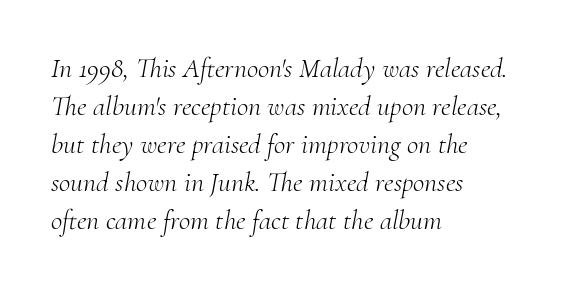
{"serif": "yes", "italic": "yes", "lean": "right", "slant_degrees": 10, "bold": "no", "weight": "light", "width": "normal", "stroke_contrast": "medium", "x_height": "small", "monospaced": "no", "underline": "no", "align": "left", "line_spacing": "normal", "line_spacing_ratio": 1.36, "letter_spacing": "normal", "letter_spacing_em": 0.0, "glyph_px": 28}
